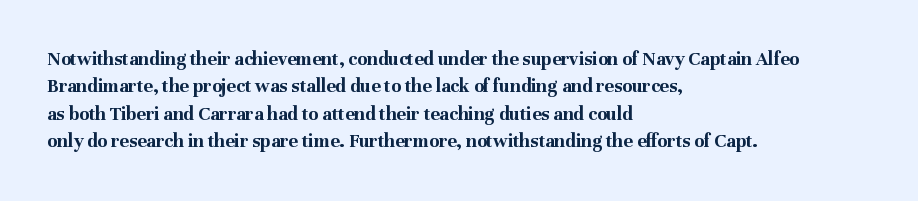
Q: Is the text bold? A: Yes.
Q: Is the text italic (slanted)? A: No, it is upright.
Q: Is the text underlined? A: No.
Q: How is the paragraph aligned? A: Left-aligned.
Q: Is the spacing between letters normal or unusually wide? A: Normal.
Q: Is the spacing between lines tight, normal or loose? A: Normal.
